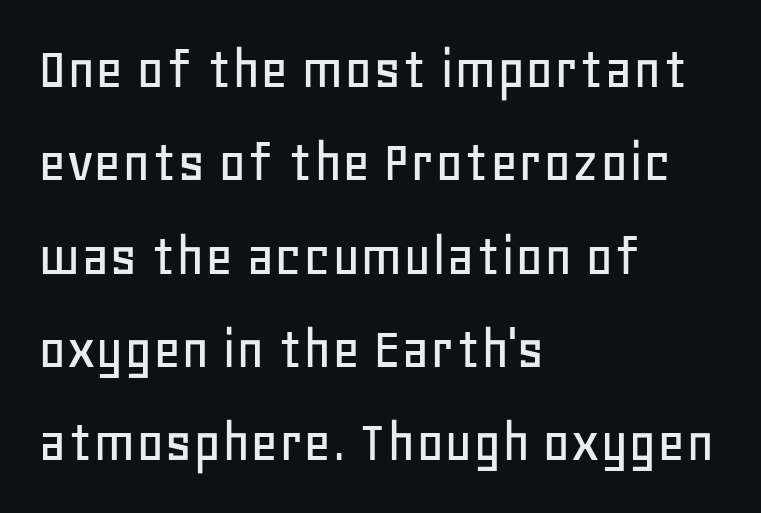
Q: Is the text italic (slanted)? A: No, it is upright.
Q: Is the typeface a serif or a sans-serif typeface? A: Sans-serif.
Q: Is the text underlined? A: No.
Q: How is the paragraph aligned? A: Left-aligned.
Q: Is the spacing between letters normal or unusually wide? A: Normal.
Q: Is the spacing between lines tight, normal or loose? A: Normal.
Q: Width (condensed, normal, or wide)? A: Normal.
Q: Stroke contrast? A: Low.
Q: x-height? A: Large.
Q: Monospaced? A: No.
